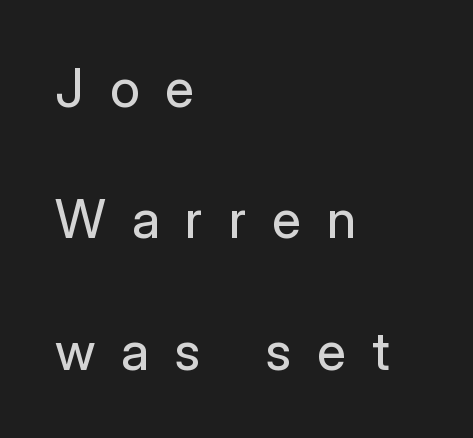
Q: Is the text bold? A: No.
Q: Is the text italic (slanted)? A: No, it is upright.
Q: Is the typeface a serif or a sans-serif typeface? A: Sans-serif.
Q: Is the text underlined? A: No.
Q: How is the paragraph aligned? A: Left-aligned.
Q: Is the spacing between letters normal or unusually wide? A: Unusually wide.
Q: Is the spacing between lines tight, normal or loose? A: Loose.
Q: Width (condensed, normal, or wide)? A: Normal.
Q: Stroke contrast? A: Low.
Q: x-height? A: Medium.
Q: Monospaced? A: No.
